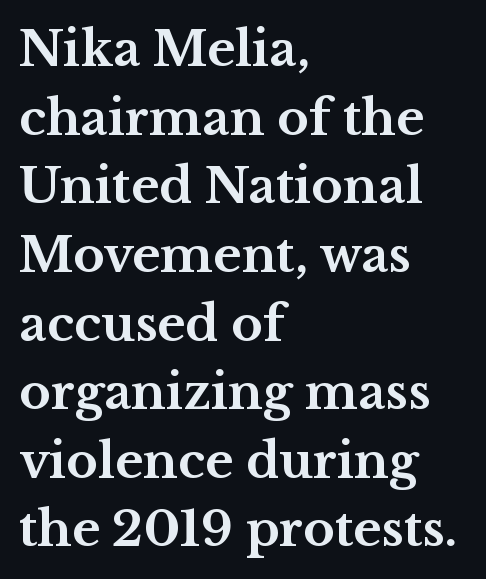
Q: Is the text bold? A: Yes.
Q: Is the text italic (slanted)? A: No, it is upright.
Q: Is the typeface a serif or a sans-serif typeface? A: Serif.
Q: Is the text underlined? A: No.
Q: How is the paragraph aligned? A: Left-aligned.
Q: Is the spacing between letters normal or unusually wide? A: Normal.
Q: Is the spacing between lines tight, normal or loose? A: Normal.
Q: Width (condensed, normal, or wide)? A: Wide.
Q: Stroke contrast? A: Medium.
Q: x-height? A: Medium.
Q: Monospaced? A: No.
